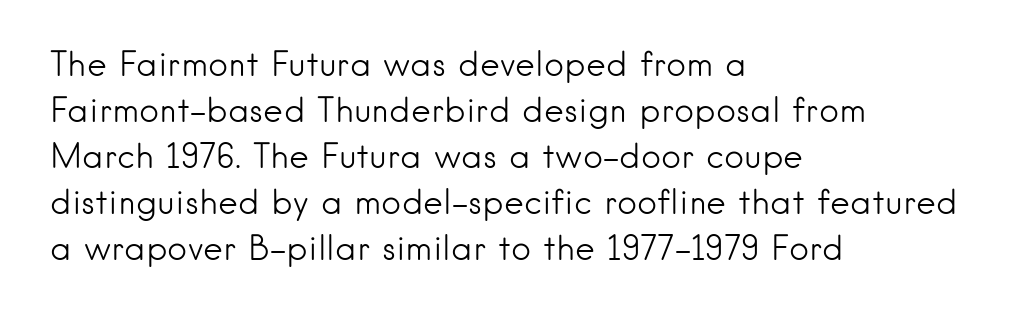
Between one letter and the next there's only the usual sliver of space. Notice how the passage keeps a crisp vertical edge on the left only. The area under the type is left untouched. What kind of face is this? One without serifs — a sans. Character widths vary here, with narrow letters taking less room than wide ones. A typesetter would call this leading conventional body-copy spacing.
